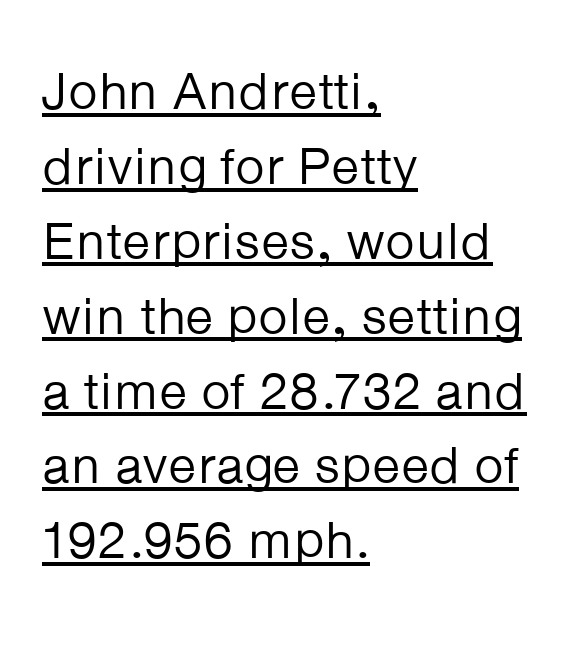
{"serif": "no", "italic": "no", "bold": "no", "weight": "regular", "width": "normal", "stroke_contrast": "low", "x_height": "medium", "monospaced": "no", "underline": "yes", "align": "left", "line_spacing": "normal", "line_spacing_ratio": 1.44, "letter_spacing": "normal", "letter_spacing_em": 0.0, "glyph_px": 52}
